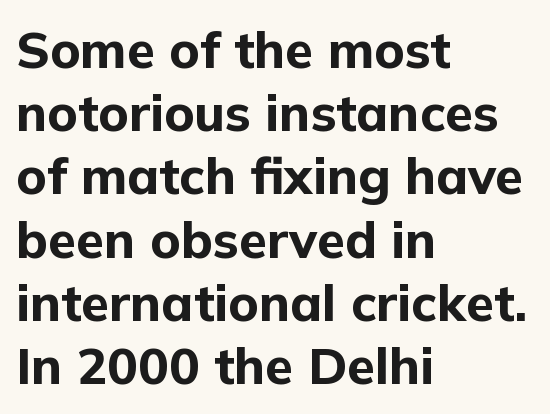
The image shows 51 px bold sans-serif type, upright; set left-aligned, line spacing 1.24x, normal letter spacing, not underlined; low stroke contrast and a medium x-height.
